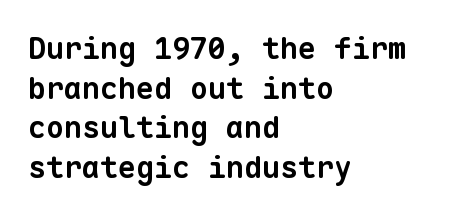
The image shows 30 px bold sans-serif type, monospaced; set left-aligned, normal line spacing (1.32x), normal letter spacing, not underlined; low stroke contrast and a medium x-height.
